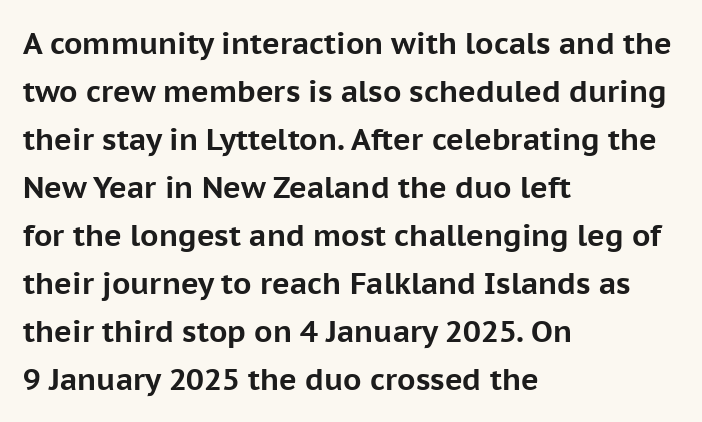
The image shows 30 px bold sans-serif type, upright; set left-aligned, normal line spacing (1.6x), normal letter spacing, not underlined; low stroke contrast and a medium x-height.
